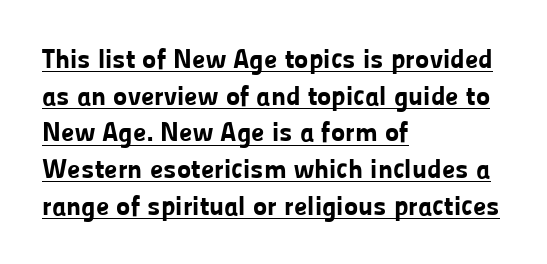
Does a line run under the words? Yes, clearly. Set as a true bold cut, around the 700 mark. The space between consecutive lines is moderate. The letters stand straight up with perfectly vertical stems. Every row of glyphs begins at an identical x-position on the left.
